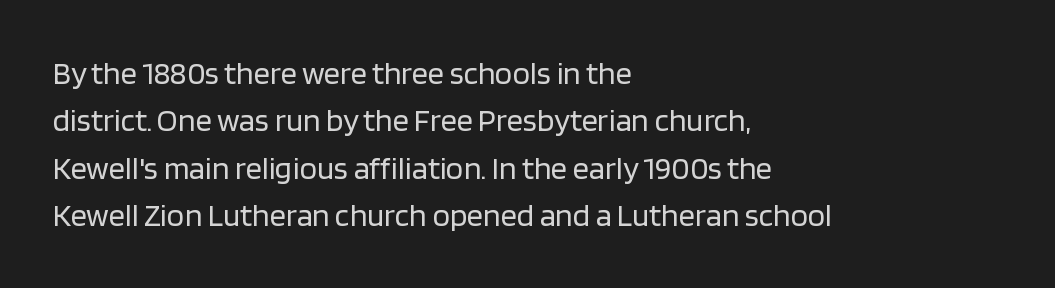
Q: Is the text bold? A: No.
Q: Is the text italic (slanted)? A: No, it is upright.
Q: Is the typeface a serif or a sans-serif typeface? A: Sans-serif.
Q: Is the text underlined? A: No.
Q: How is the paragraph aligned? A: Left-aligned.
Q: Is the spacing between letters normal or unusually wide? A: Normal.
Q: Is the spacing between lines tight, normal or loose? A: Normal.
Q: Width (condensed, normal, or wide)? A: Normal.
Q: Stroke contrast? A: Low.
Q: x-height? A: Large.
Q: Monospaced? A: No.
